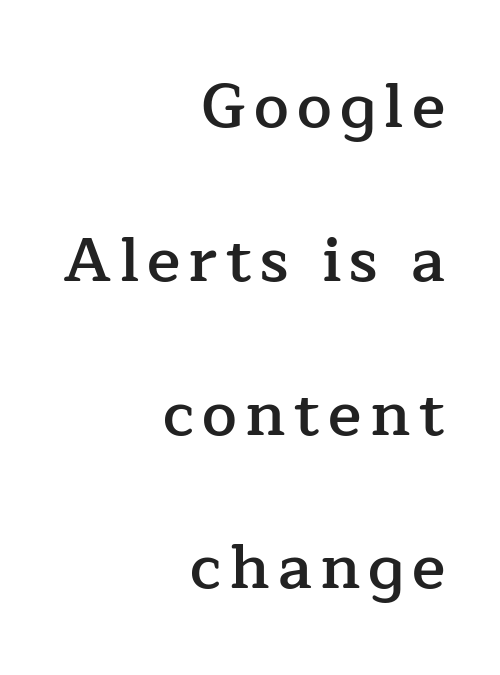
The image shows 62 px semibold serif type, upright; set right-aligned, loose line spacing (2.48x), not underlined; low stroke contrast and a medium x-height.
